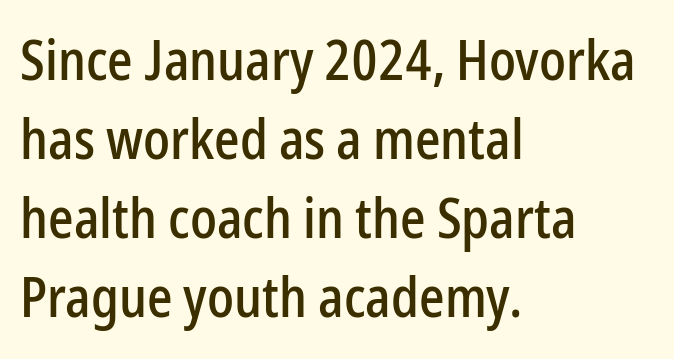
Q: Is the text italic (slanted)? A: No, it is upright.
Q: Is the typeface a serif or a sans-serif typeface? A: Sans-serif.
Q: Is the text underlined? A: No.
Q: How is the paragraph aligned? A: Left-aligned.
Q: Is the spacing between letters normal or unusually wide? A: Normal.
Q: Is the spacing between lines tight, normal or loose? A: Normal.
Q: Width (condensed, normal, or wide)? A: Condensed.
Q: Stroke contrast? A: Low.
Q: x-height? A: Medium.
Q: Monospaced? A: No.
